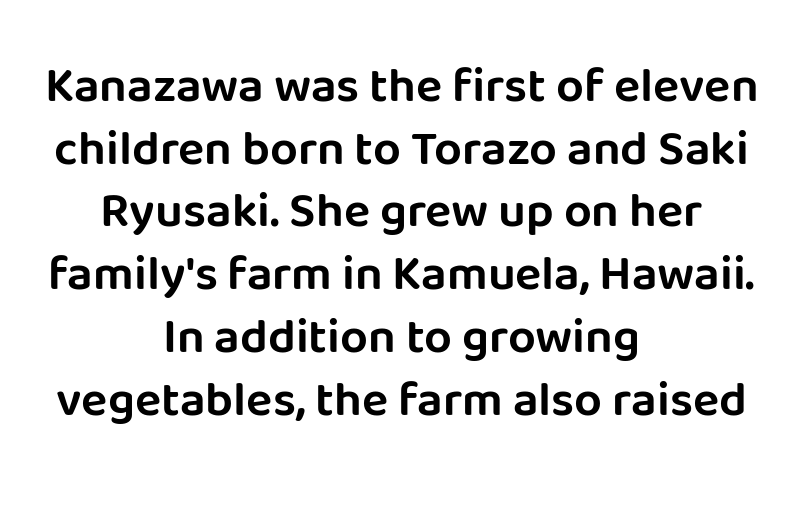
The image shows 49 px sans-serif type, upright; set centered, normal line spacing (1.28x), normal letter spacing, not underlined; low stroke contrast and a large x-height.
